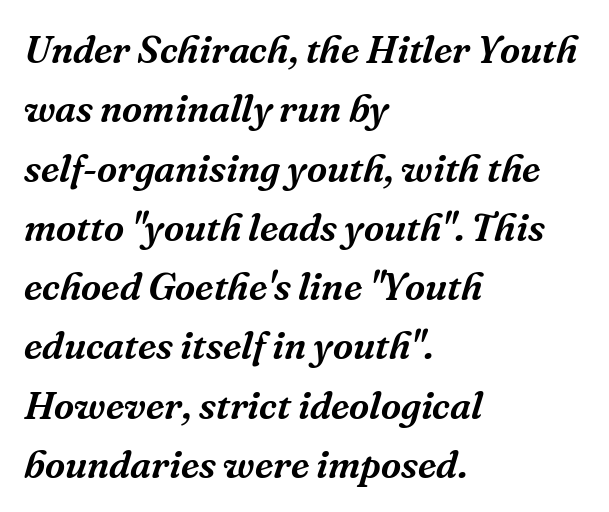
The foot of each line stays bare and open. The typesetter chose a ragged-right arrangement here. The designer went with a serif here, giving each stem small feet. Rows of type keep a routine distance in the vertical direction. Each letter keeps its own natural width here, so spacing adapts to shape.
